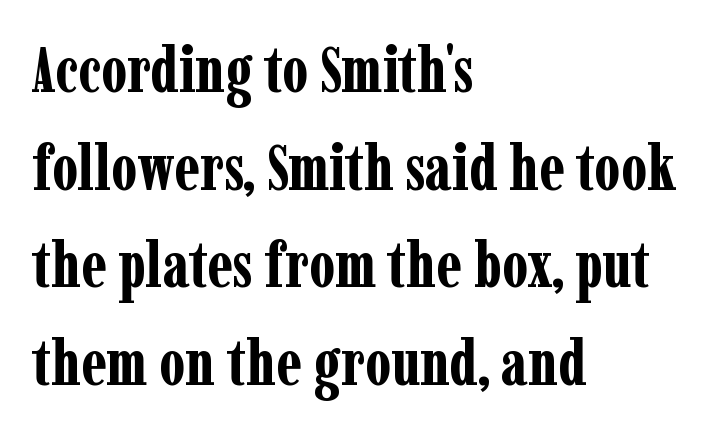
A typesetter would call this proportional, since set widths differ per character. The space between consecutive lines is moderate. Italic: no, the glyphs are upright roman. This is serif lettering, the kind often seen in printed books. Clear beneath every line of the passage.
